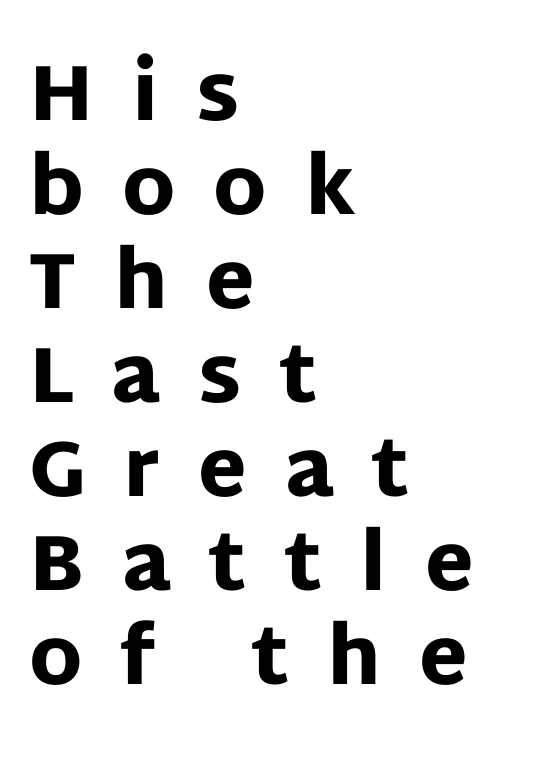
Q: Is the text bold? A: Yes.
Q: Is the text italic (slanted)? A: No, it is upright.
Q: Is the typeface a serif or a sans-serif typeface? A: Sans-serif.
Q: Is the text underlined? A: No.
Q: How is the paragraph aligned? A: Left-aligned.
Q: Is the spacing between letters normal or unusually wide? A: Unusually wide.
Q: Width (condensed, normal, or wide)? A: Normal.
Q: Stroke contrast? A: Low.
Q: x-height? A: Large.
Q: Monospaced? A: No.
